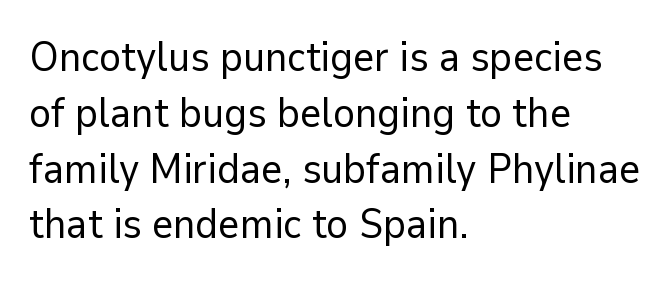
{"serif": "no", "italic": "no", "bold": "no", "weight": "regular", "width": "normal", "stroke_contrast": "low", "x_height": "medium", "monospaced": "no", "underline": "no", "align": "left", "line_spacing": "normal", "line_spacing_ratio": 1.36, "letter_spacing": "normal", "letter_spacing_em": 0.0, "glyph_px": 41}
